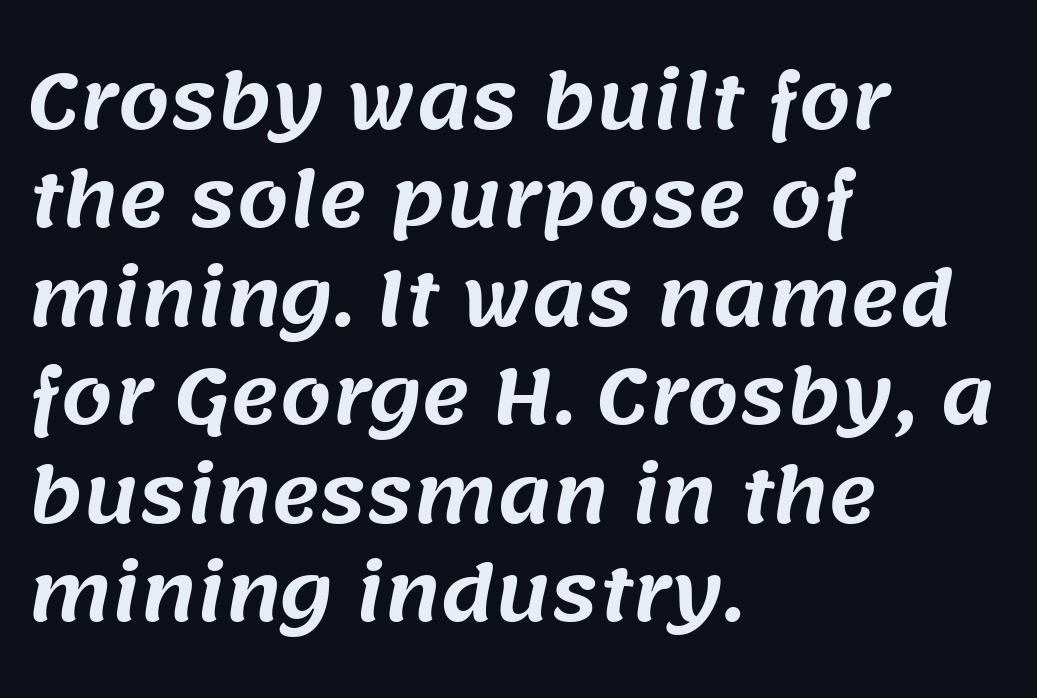
The image shows 74 px sans-serif type; set left-aligned, normal line spacing (1.33x), normal letter spacing, not underlined; medium stroke contrast and a large x-height.
